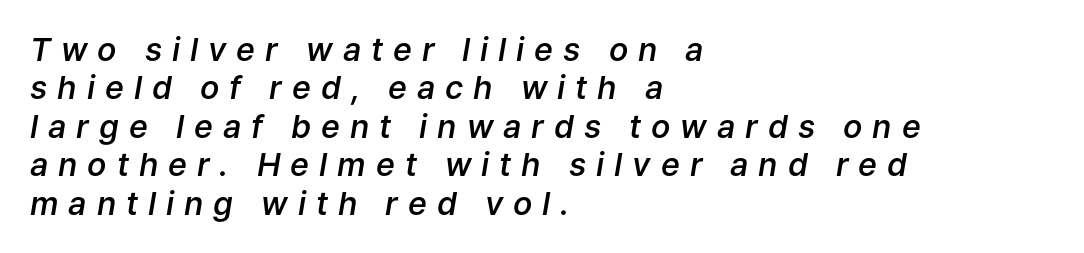
The image shows 32 px semibold type, italic (leaning right); set left-aligned, line spacing 1.2x, unusually wide letter spacing (+0.31 em), not underlined; low stroke contrast and a medium x-height.
